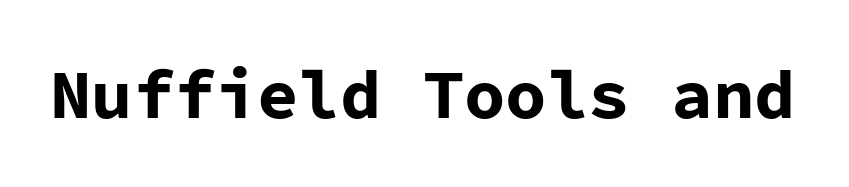
Q: Is the text bold? A: Yes.
Q: Is the text italic (slanted)? A: No, it is upright.
Q: Is the typeface a serif or a sans-serif typeface? A: Sans-serif.
Q: Is the text underlined? A: No.
Q: Is the spacing between letters normal or unusually wide? A: Normal.
Q: Width (condensed, normal, or wide)? A: Normal.
Q: Stroke contrast? A: Low.
Q: x-height? A: Medium.
Q: Monospaced? A: Yes.
